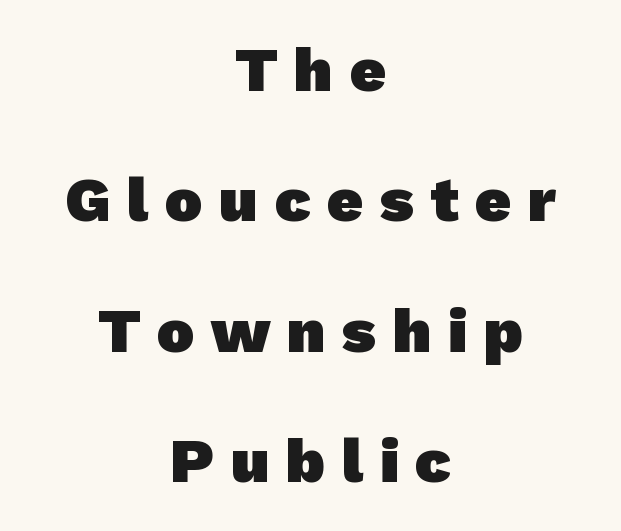
Weight check: bold — yes, fully. Horizontal bands of white between lines are thick stripes. Letters rest on an invisible, unmarked baseline. You could only call the tracking loose — the letters float apart. In terms of letterform style, serifs are entirely absent.
